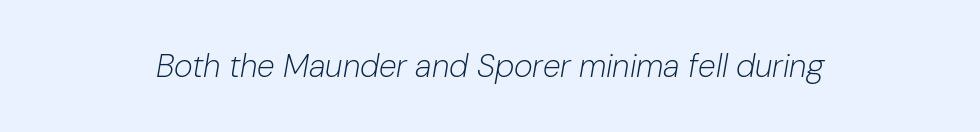
{"italic": "yes", "lean": "right", "slant_degrees": 10, "bold": "no", "weight": "light", "width": "normal", "stroke_contrast": "low", "x_height": "medium", "monospaced": "no", "underline": "no", "letter_spacing": "normal", "letter_spacing_em": 0.0, "glyph_px": 32}
